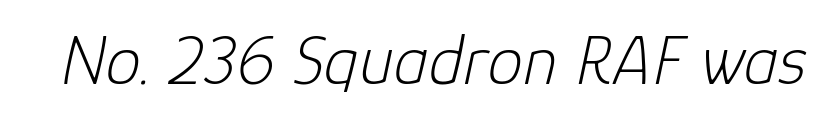
Q: Is the text bold? A: No.
Q: Is the text italic (slanted)? A: Yes, it leans right by about 12 degrees.
Q: Is the text underlined? A: No.
Q: Is the spacing between letters normal or unusually wide? A: Normal.
Q: Width (condensed, normal, or wide)? A: Normal.
Q: Stroke contrast? A: Low.
Q: x-height? A: Medium.
Q: Monospaced? A: No.
